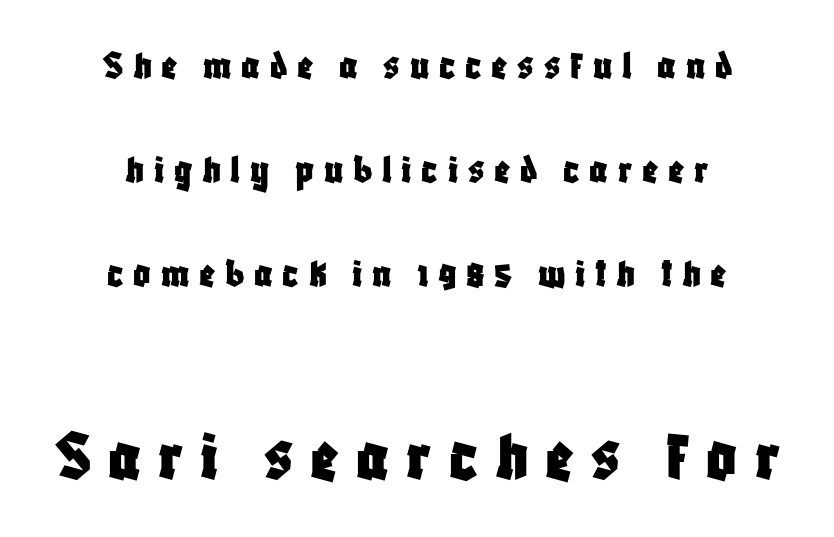
{"serif": "no", "italic": "no", "width": "condensed", "stroke_contrast": "low", "x_height": "large", "monospaced": "no", "underline": "no", "align": "center", "line_spacing": "loose", "line_spacing_ratio": 2.48, "letter_spacing": "wide", "letter_spacing_em": 0.23, "larger_block": "second", "size_ratio": 1.76, "glyph_px": 74}
